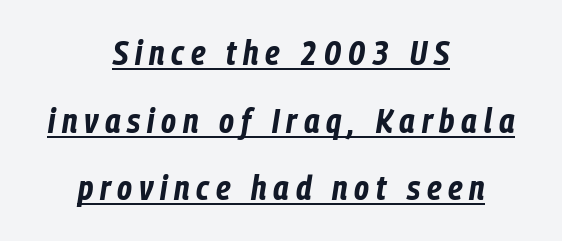
Weight check: bold — yes, fully. Typeset on center — no edge is straight. Glyph-to-glyph distance is far greater than everyday printed text. The rendering applies a slant to the glyphs.
